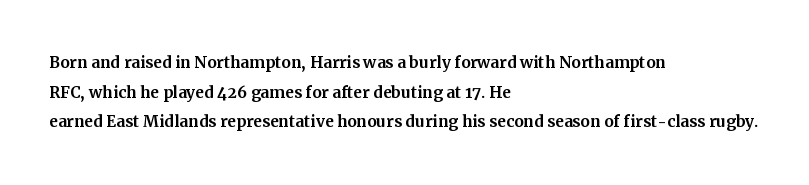
Caption: standard tracking, unaltered. Only glyphs here, with clear space below each row. The line-height multiplier appears to be the usual default. The typography opts for an upright posture over an oblique one. A student would call this left alignment; a typographer would say flush left, rag right.
